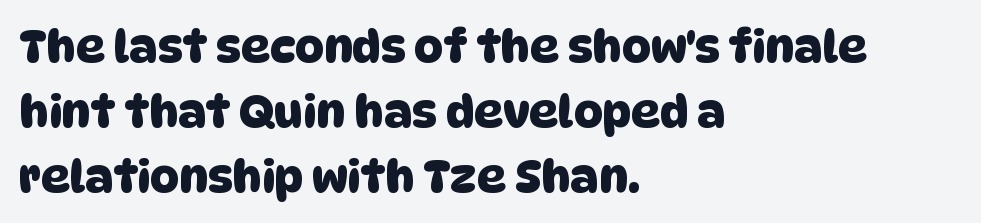
Q: Is the typeface a serif or a sans-serif typeface? A: Sans-serif.
Q: Is the text underlined? A: No.
Q: How is the paragraph aligned? A: Left-aligned.
Q: Is the spacing between letters normal or unusually wide? A: Normal.
Q: Is the spacing between lines tight, normal or loose? A: Normal.
Q: Width (condensed, normal, or wide)? A: Normal.
Q: Stroke contrast? A: Low.
Q: x-height? A: Large.
Q: Monospaced? A: No.
